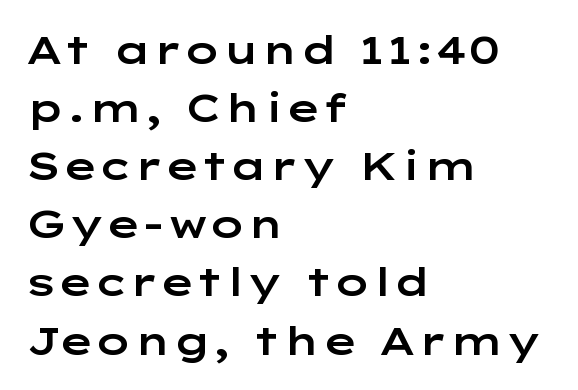
{"serif": "no", "italic": "no", "width": "wide", "stroke_contrast": "low", "x_height": "medium", "monospaced": "no", "underline": "no", "align": "left", "line_spacing": "normal", "line_spacing_ratio": 1.49, "letter_spacing": "normal", "letter_spacing_em": 0.0, "glyph_px": 39}
